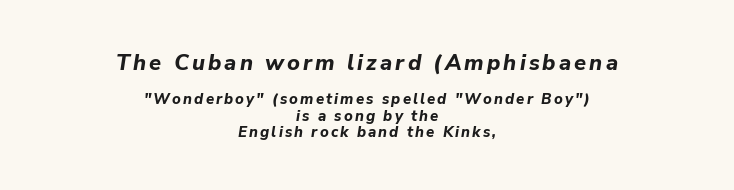
The typography opts for an oblique posture over an upright one. Successive baselines arrive quickly, one right under another. Bigger letters appear in the top chunk; the bottom chunk is reduced. Decoration check: the copy has no underline.
